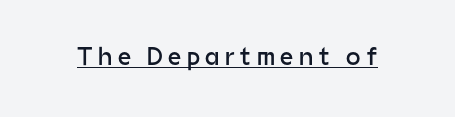
Italic: no, the glyphs are upright roman. Words appear elongated and porous because spacing is wide. The font sits on the lighter half of the weight spectrum, regular included. Underline: present.
